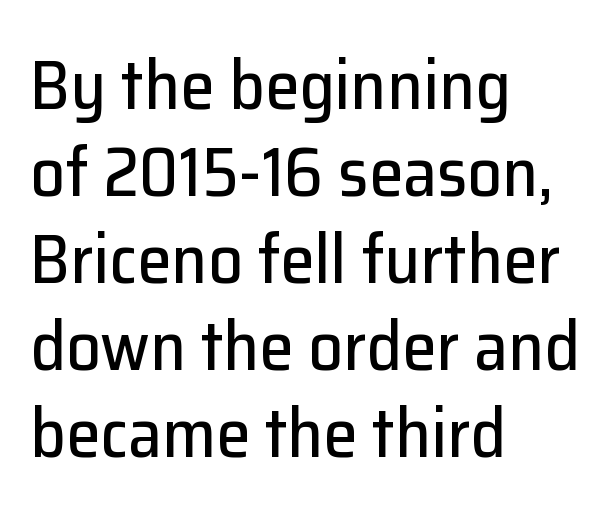
{"serif": "no", "italic": "no", "width": "normal", "stroke_contrast": "low", "x_height": "medium", "monospaced": "no", "underline": "no", "align": "left", "line_spacing": "normal", "line_spacing_ratio": 1.26, "letter_spacing": "normal", "letter_spacing_em": 0.0, "glyph_px": 69}
